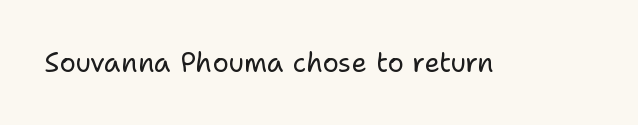
{"italic": "no", "bold": "no", "underline": "no", "letter_spacing": "normal", "letter_spacing_em": 0.0, "glyph_px": 27}
